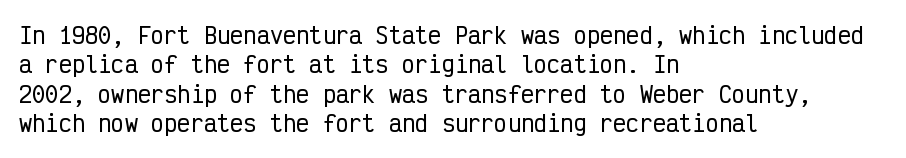
The image shows 22 px text type, upright; set left-aligned, normal line spacing (1.34x), normal letter spacing, not underlined.
